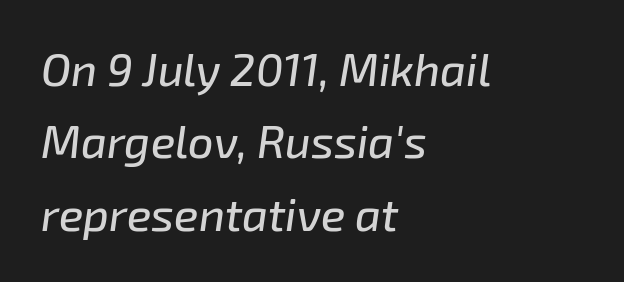
Q: Is the text italic (slanted)? A: Yes, it leans right by about 8 degrees.
Q: Is the text underlined? A: No.
Q: How is the paragraph aligned? A: Left-aligned.
Q: Is the spacing between letters normal or unusually wide? A: Normal.
Q: Is the spacing between lines tight, normal or loose? A: Normal.
Q: Width (condensed, normal, or wide)? A: Normal.
Q: Stroke contrast? A: Low.
Q: x-height? A: Medium.
Q: Monospaced? A: No.
